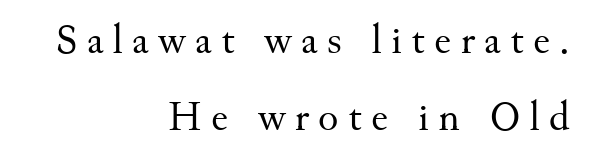
The image shows 42 px regular-weight serif type, upright; set right-aligned, line spacing 1.83x, unusually wide letter spacing (+0.22 em), not underlined; medium stroke contrast and a small x-height.
